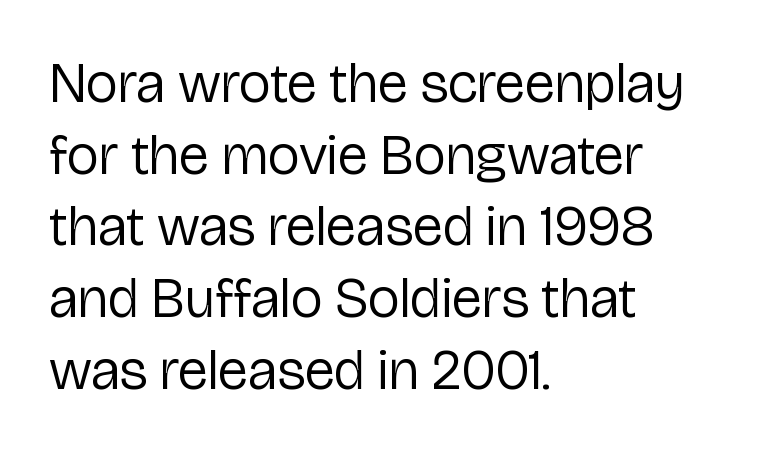
{"serif": "no", "italic": "no", "bold": "no", "weight": "regular", "width": "normal", "stroke_contrast": "low", "x_height": "medium", "monospaced": "no", "underline": "no", "align": "left", "line_spacing": "normal", "line_spacing_ratio": 1.28, "letter_spacing": "normal", "letter_spacing_em": 0.0, "glyph_px": 56}
